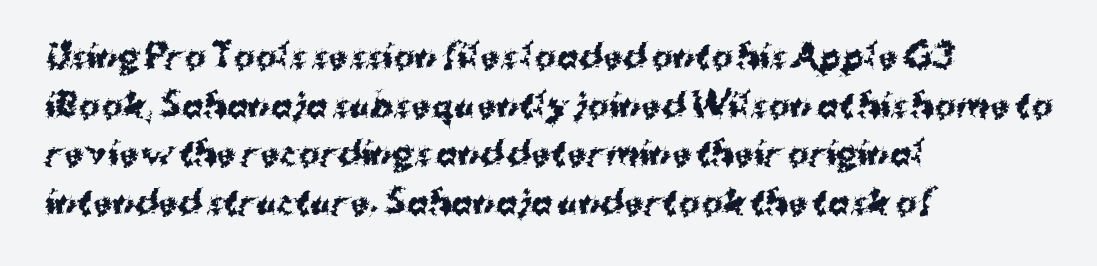
{"serif": "no", "bold": "yes", "weight": "bold", "width": "normal", "stroke_contrast": "medium", "x_height": "medium", "monospaced": "no", "underline": "no", "align": "left", "line_spacing": "normal", "line_spacing_ratio": 1.52, "letter_spacing": "normal", "letter_spacing_em": 0.0, "glyph_px": 32}
